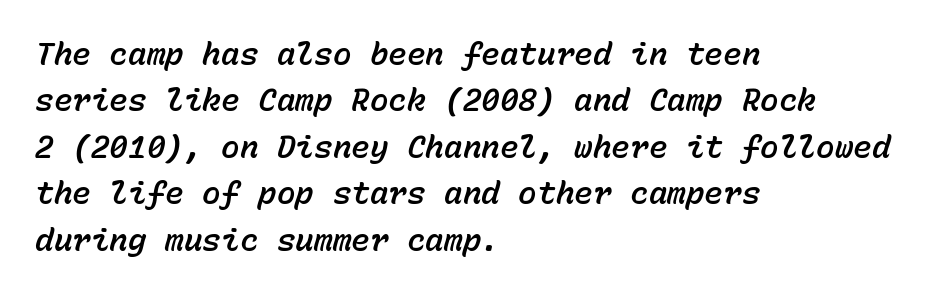
The image shows 31 px text type, italic (leaning right), monospaced; set left-aligned, normal line spacing (1.5x), normal letter spacing, not underlined; low stroke contrast and a medium x-height.
